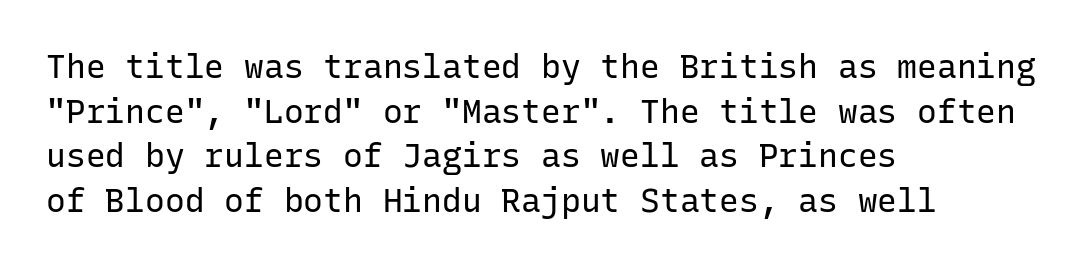
Q: Is the text bold? A: No.
Q: Is the text italic (slanted)? A: No, it is upright.
Q: Is the typeface a serif or a sans-serif typeface? A: Sans-serif.
Q: Is the text underlined? A: No.
Q: How is the paragraph aligned? A: Left-aligned.
Q: Is the spacing between letters normal or unusually wide? A: Normal.
Q: Is the spacing between lines tight, normal or loose? A: Normal.
Q: Width (condensed, normal, or wide)? A: Normal.
Q: Stroke contrast? A: Low.
Q: x-height? A: Medium.
Q: Monospaced? A: Yes.
